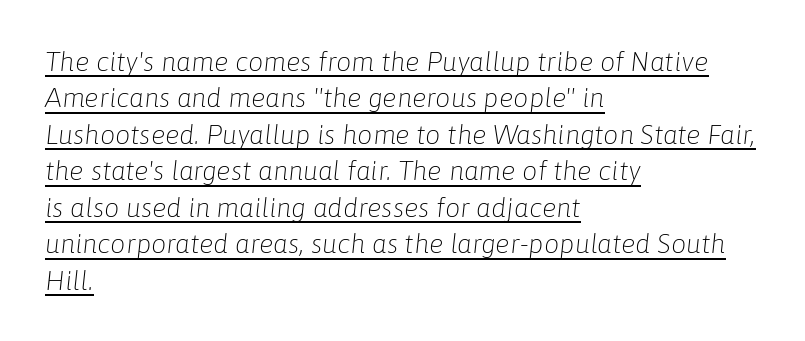
{"italic": "yes", "lean": "right", "slant_degrees": 6, "bold": "no", "underline": "yes", "align": "left", "line_spacing": "normal", "line_spacing_ratio": 1.35, "letter_spacing": "normal", "letter_spacing_em": 0.0, "glyph_px": 27}
